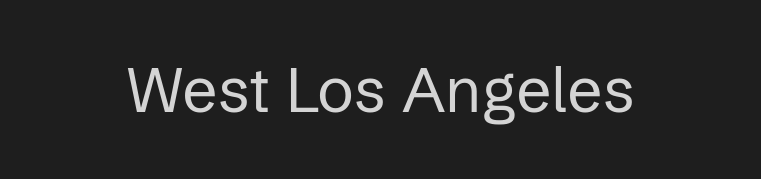
{"serif": "no", "italic": "no", "bold": "no", "weight": "regular", "width": "normal", "stroke_contrast": "low", "x_height": "medium", "monospaced": "no", "underline": "no", "letter_spacing": "normal", "letter_spacing_em": 0.0, "glyph_px": 62}
